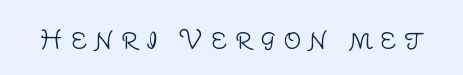
The image shows 25 px text type; set unusually wide letter spacing (+0.31 em), not underlined.
